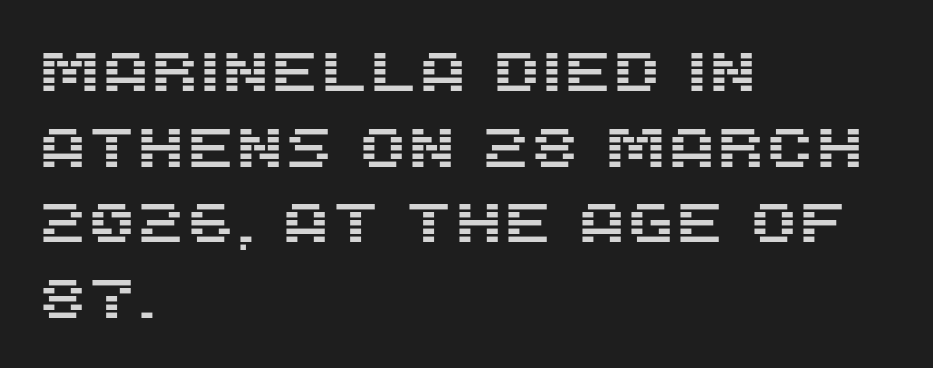
This is the regular roman posture of the typeface. Vertically, the passage feels balanced, rows spaced as you'd expect. Look at the tracking — it's just the regular setting, nothing added. Looks like regular typesetting: each glyph gets only the width it needs. A typesetter would label this face a sans.
